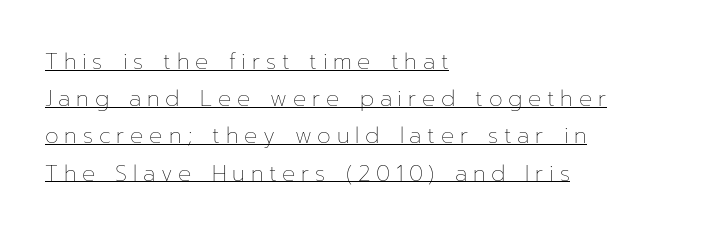
Q: Is the text bold? A: No.
Q: Is the text italic (slanted)? A: No, it is upright.
Q: Is the text underlined? A: Yes.
Q: How is the paragraph aligned? A: Left-aligned.
Q: Is the spacing between letters normal or unusually wide? A: Unusually wide.
Q: Is the spacing between lines tight, normal or loose? A: Normal.
